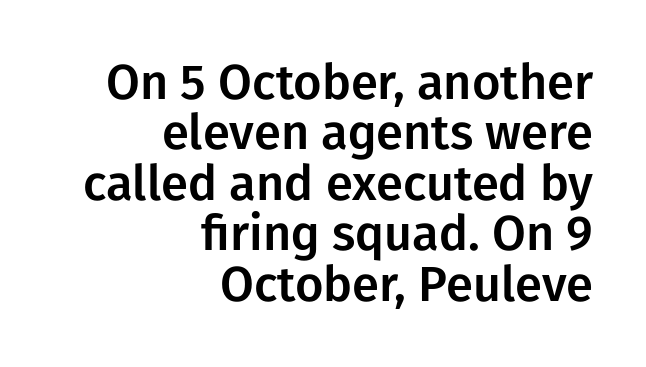
The image shows 49 px sans-serif type, upright; set right-aligned, tight line spacing (1.03x), normal letter spacing, not underlined; low stroke contrast and a medium x-height.
